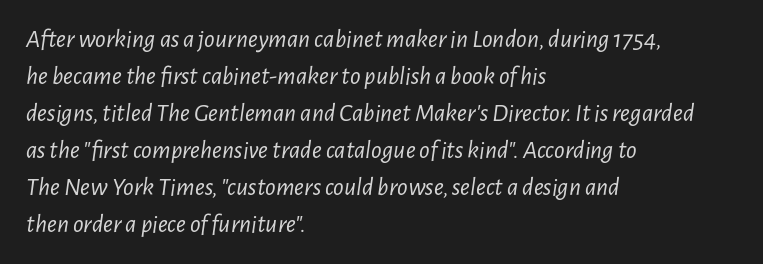
Q: Is the text bold? A: No.
Q: Is the text italic (slanted)? A: Yes, it leans right by about 7 degrees.
Q: Is the text underlined? A: No.
Q: How is the paragraph aligned? A: Left-aligned.
Q: Is the spacing between letters normal or unusually wide? A: Normal.
Q: Is the spacing between lines tight, normal or loose? A: Normal.
